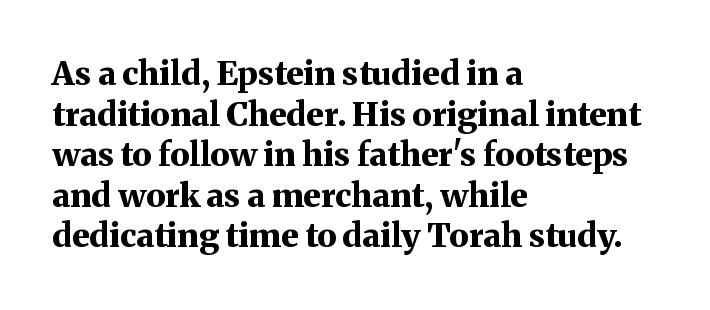
Q: Is the text bold? A: Yes.
Q: Is the text italic (slanted)? A: No, it is upright.
Q: Is the typeface a serif or a sans-serif typeface? A: Serif.
Q: Is the text underlined? A: No.
Q: How is the paragraph aligned? A: Left-aligned.
Q: Is the spacing between letters normal or unusually wide? A: Normal.
Q: Width (condensed, normal, or wide)? A: Normal.
Q: Stroke contrast? A: Medium.
Q: x-height? A: Medium.
Q: Monospaced? A: No.
